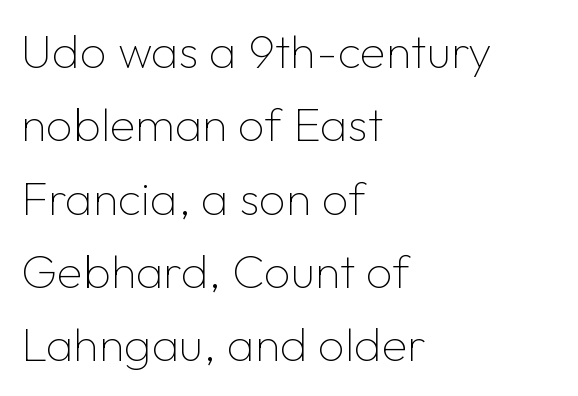
Q: Is the text bold? A: No.
Q: Is the text italic (slanted)? A: No, it is upright.
Q: Is the typeface a serif or a sans-serif typeface? A: Sans-serif.
Q: Is the text underlined? A: No.
Q: How is the paragraph aligned? A: Left-aligned.
Q: Is the spacing between letters normal or unusually wide? A: Normal.
Q: Is the spacing between lines tight, normal or loose? A: Normal.
Q: Width (condensed, normal, or wide)? A: Normal.
Q: Stroke contrast? A: Low.
Q: x-height? A: Medium.
Q: Monospaced? A: No.
